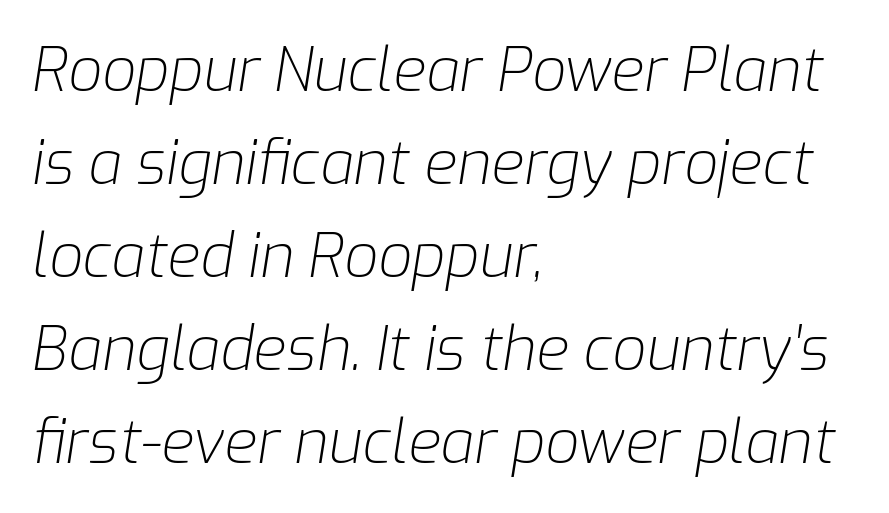
Q: Is the text bold? A: No.
Q: Is the text italic (slanted)? A: Yes, it leans right by about 9 degrees.
Q: Is the text underlined? A: No.
Q: How is the paragraph aligned? A: Left-aligned.
Q: Is the spacing between letters normal or unusually wide? A: Normal.
Q: Is the spacing between lines tight, normal or loose? A: Normal.
Q: Width (condensed, normal, or wide)? A: Normal.
Q: Stroke contrast? A: Low.
Q: x-height? A: Medium.
Q: Monospaced? A: No.
